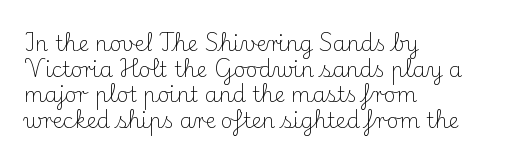
Q: Is the text bold? A: No.
Q: Is the text italic (slanted)? A: No, it is upright.
Q: Is the text underlined? A: No.
Q: How is the paragraph aligned? A: Left-aligned.
Q: Is the spacing between letters normal or unusually wide? A: Normal.
